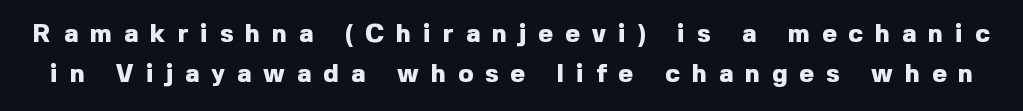
{"italic": "no", "bold": "yes", "underline": "no", "line_spacing": "normal", "line_spacing_ratio": 1.62, "letter_spacing": "wide", "letter_spacing_em": 0.49, "glyph_px": 25}
